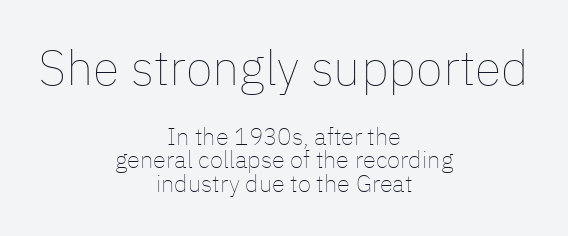
Think standard paragraph weight, or any step lighter than that. Caption: upper text group enlarged, lower text group reduced. Clear beneath every line of the passage. Glyph-to-glyph distance matches everyday printed text.
